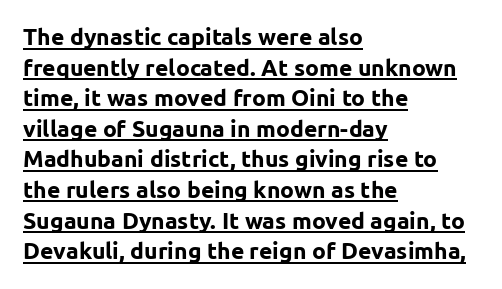
{"italic": "no", "bold": "yes", "underline": "yes", "align": "left", "line_spacing": "normal", "line_spacing_ratio": 1.33, "letter_spacing": "normal", "letter_spacing_em": 0.0, "glyph_px": 23}
